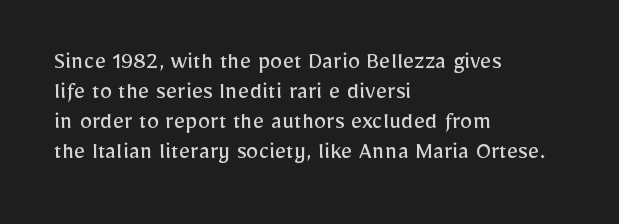
{"italic": "no", "bold": "no", "underline": "no", "align": "left", "line_spacing_ratio": 1.2, "letter_spacing": "normal", "letter_spacing_em": 0.0, "glyph_px": 25}
